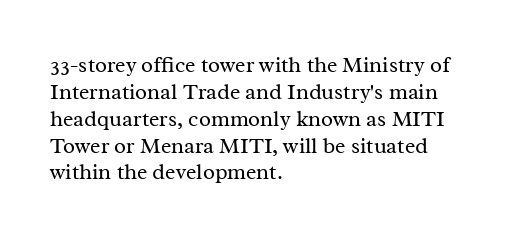
Q: Is the text bold? A: No.
Q: Is the text italic (slanted)? A: No, it is upright.
Q: Is the text underlined? A: No.
Q: How is the paragraph aligned? A: Left-aligned.
Q: Is the spacing between letters normal or unusually wide? A: Normal.
